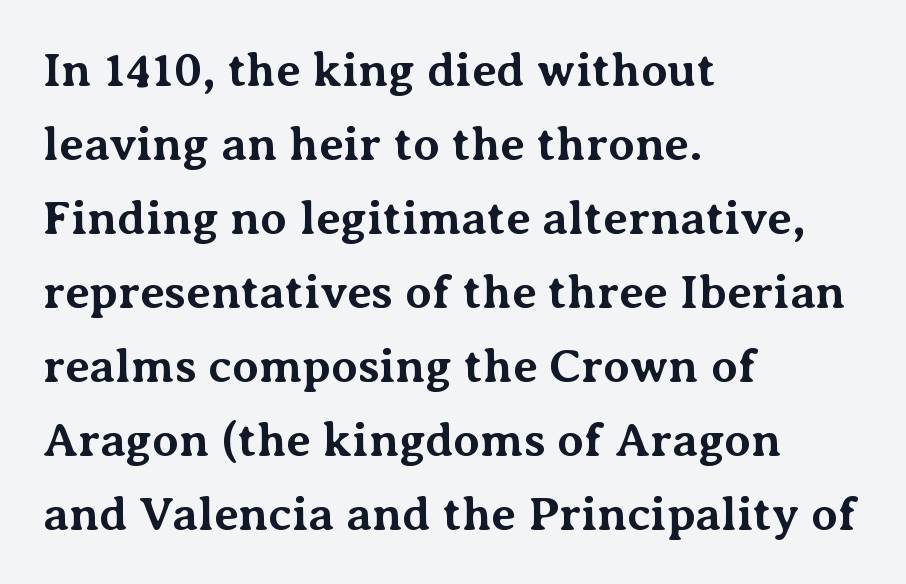
{"serif": "yes", "italic": "no", "bold": "yes", "weight": "bold", "width": "normal", "stroke_contrast": "medium", "x_height": "medium", "monospaced": "no", "underline": "no", "align": "left", "line_spacing": "normal", "line_spacing_ratio": 1.54, "letter_spacing": "normal", "letter_spacing_em": 0.0, "glyph_px": 48}
